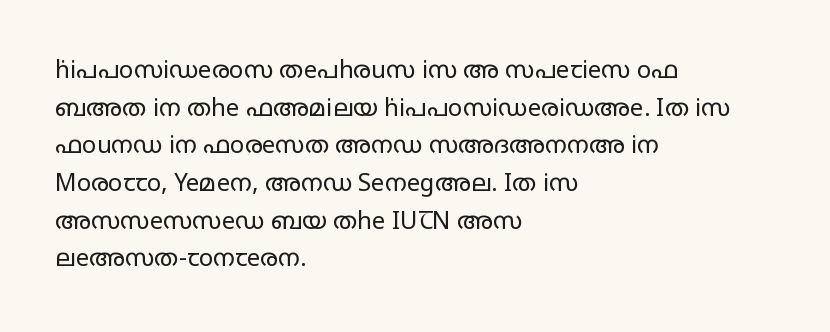
The image shows 24 px text type, upright; set left-aligned, normal line spacing (1.57x), normal letter spacing, not underlined.
